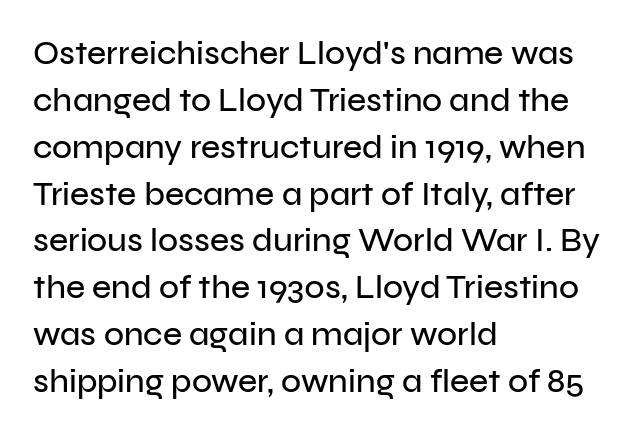
{"serif": "no", "italic": "no", "width": "normal", "stroke_contrast": "low", "x_height": "medium", "monospaced": "no", "underline": "no", "align": "left", "line_spacing": "normal", "line_spacing_ratio": 1.42, "letter_spacing": "normal", "letter_spacing_em": 0.0, "glyph_px": 33}
